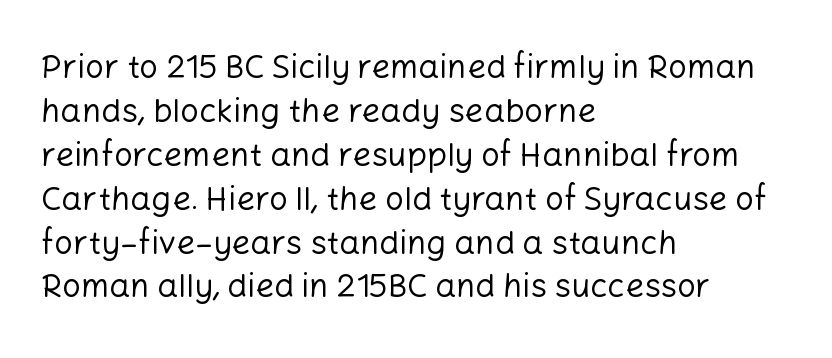
The image shows 33 px regular-weight sans-serif type, upright; set left-aligned, normal line spacing (1.33x), normal letter spacing, not underlined; low stroke contrast and a medium x-height.
